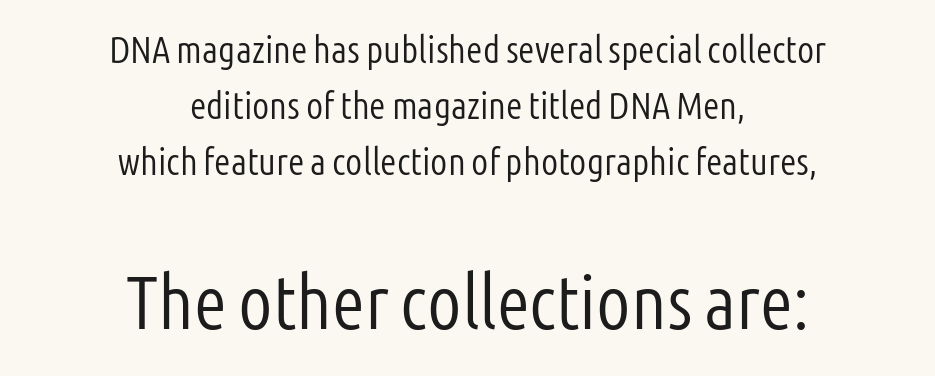
Words appear dense and cohesive because spacing is normal. Compared with a typical body face, this is equally light or lighter still. Which margin do the lines hug? Neither — every line sits in the middle. Character widths vary here, with narrow letters taking less room than wide ones. Normally led — the rows are evenly, conventionally spaced.
